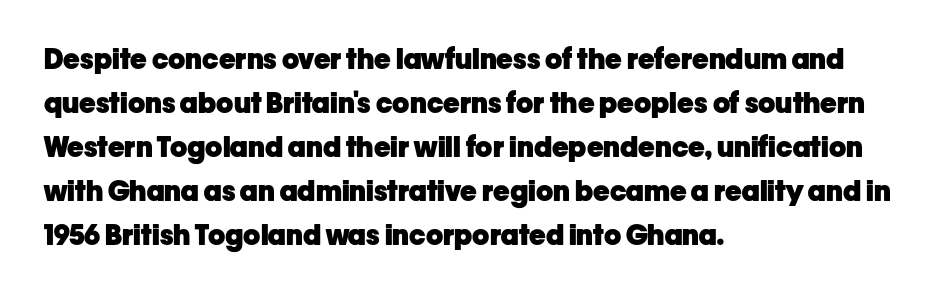
Q: Is the text bold? A: Yes.
Q: Is the text italic (slanted)? A: No, it is upright.
Q: Is the typeface a serif or a sans-serif typeface? A: Sans-serif.
Q: Is the text underlined? A: No.
Q: How is the paragraph aligned? A: Left-aligned.
Q: Is the spacing between letters normal or unusually wide? A: Normal.
Q: Is the spacing between lines tight, normal or loose? A: Normal.
Q: Width (condensed, normal, or wide)? A: Normal.
Q: Stroke contrast? A: Low.
Q: x-height? A: Medium.
Q: Monospaced? A: No.
